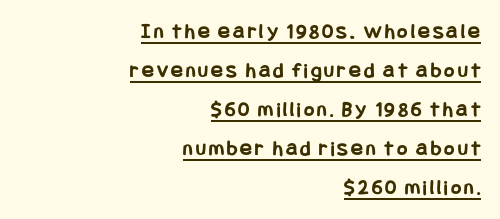
The image shows 22 px bold type, upright; set right-aligned, line spacing 1.77x, underlined.
